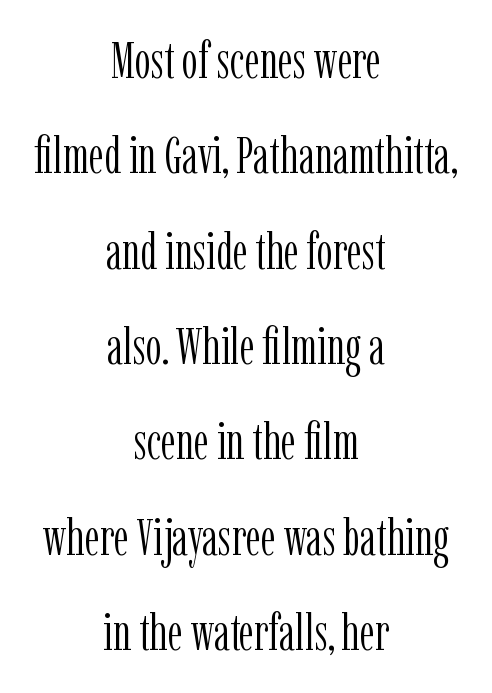
{"serif": "yes", "italic": "no", "bold": "no", "weight": "light", "width": "condensed", "stroke_contrast": "low", "x_height": "medium", "monospaced": "no", "underline": "no", "align": "center", "line_spacing_ratio": 1.87, "letter_spacing": "normal", "letter_spacing_em": 0.0, "glyph_px": 51}
